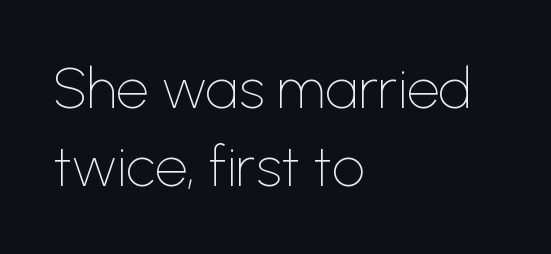
The image shows 57 px thin sans-serif type, upright; set left-aligned, normal line spacing (1.36x), normal letter spacing, not underlined; low stroke contrast and a medium x-height.
